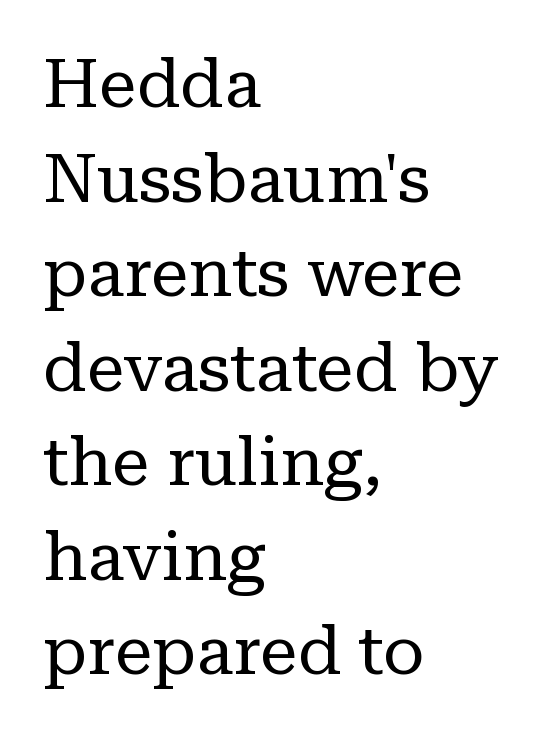
The image shows 68 px regular-weight serif type, upright; set left-aligned, normal line spacing (1.39x), normal letter spacing, not underlined; low stroke contrast and a medium x-height.
